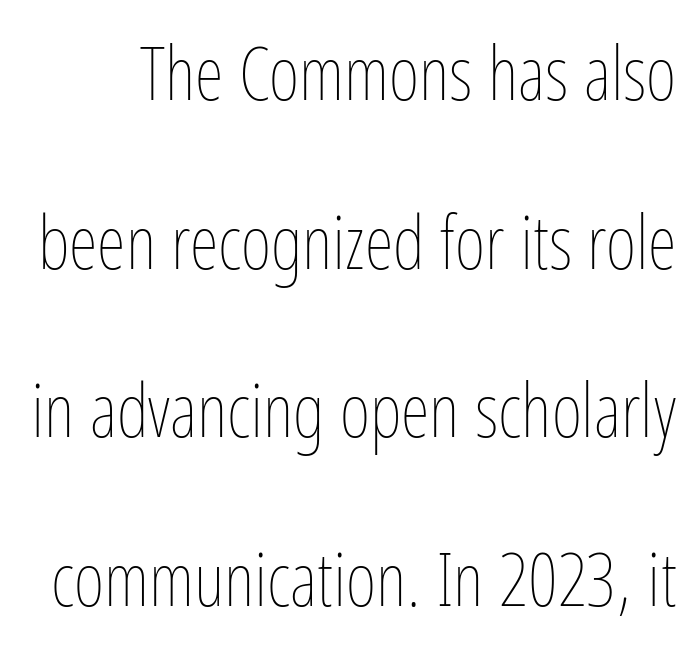
The image shows 74 px thin, condensed type, upright; set loose line spacing (2.28x), normal letter spacing, not underlined; low stroke contrast and a medium x-height.
